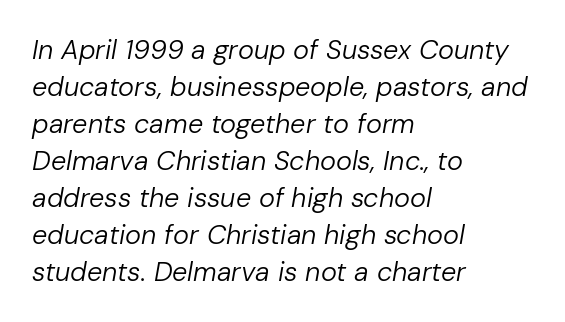
{"italic": "yes", "lean": "right", "slant_degrees": 10, "bold": "no", "underline": "no", "align": "left", "line_spacing": "normal", "line_spacing_ratio": 1.37, "letter_spacing": "normal", "letter_spacing_em": 0.0, "glyph_px": 27}
